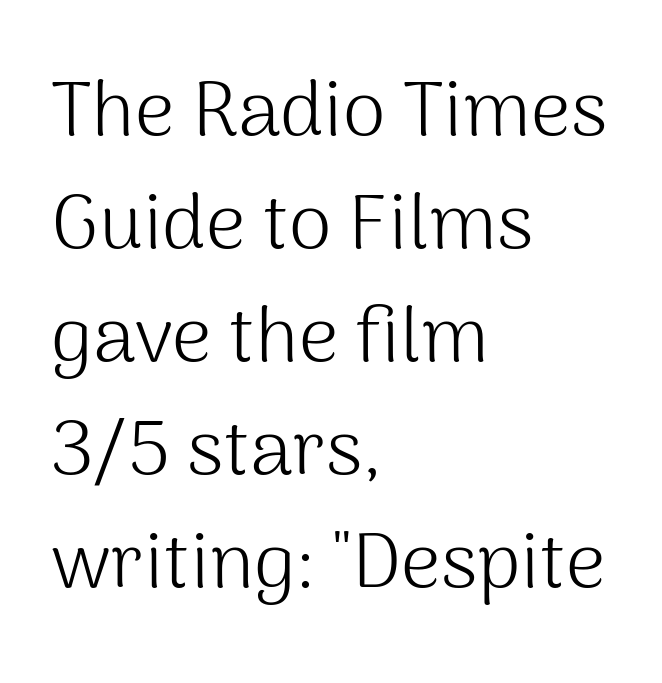
The image shows 78 px light sans-serif type, upright; set left-aligned, normal line spacing (1.45x), normal letter spacing, not underlined; medium stroke contrast and a medium x-height.
